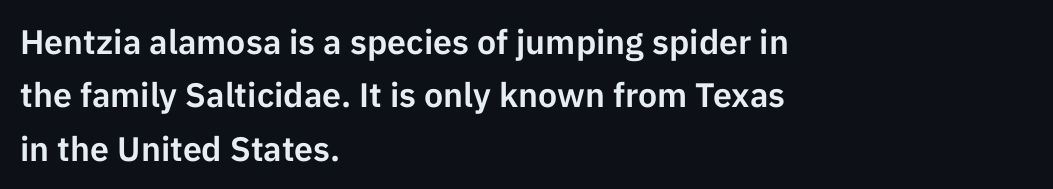
{"serif": "no", "italic": "no", "width": "normal", "stroke_contrast": "low", "x_height": "medium", "monospaced": "no", "underline": "no", "align": "left", "line_spacing": "normal", "line_spacing_ratio": 1.57, "letter_spacing": "normal", "letter_spacing_em": 0.0, "glyph_px": 34}
